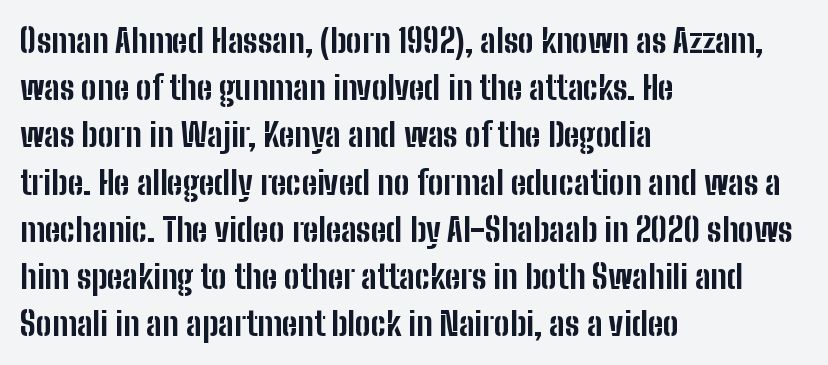
Q: Is the text bold? A: Yes.
Q: Is the text italic (slanted)? A: No, it is upright.
Q: Is the typeface a serif or a sans-serif typeface? A: Sans-serif.
Q: Is the text underlined? A: No.
Q: How is the paragraph aligned? A: Left-aligned.
Q: Is the spacing between letters normal or unusually wide? A: Normal.
Q: Is the spacing between lines tight, normal or loose? A: Normal.
Q: Width (condensed, normal, or wide)? A: Condensed.
Q: Stroke contrast? A: Low.
Q: x-height? A: Medium.
Q: Monospaced? A: No.
